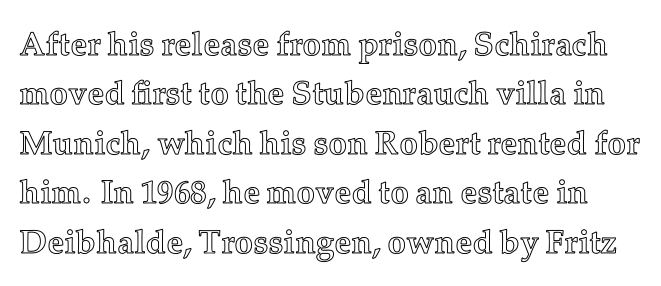
The image shows 33 px text type, upright; set normal line spacing (1.5x), normal letter spacing, not underlined; a medium x-height.
